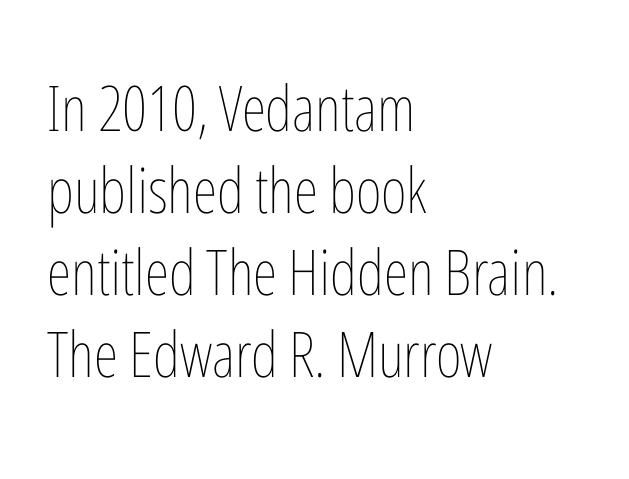
{"italic": "no", "bold": "no", "weight": "thin", "width": "condensed", "stroke_contrast": "low", "x_height": "medium", "monospaced": "no", "underline": "no", "align": "left", "line_spacing": "normal", "line_spacing_ratio": 1.3, "letter_spacing": "normal", "letter_spacing_em": 0.0, "glyph_px": 63}
